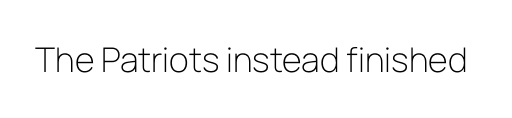
Q: Is the text bold? A: No.
Q: Is the text italic (slanted)? A: No, it is upright.
Q: Is the typeface a serif or a sans-serif typeface? A: Sans-serif.
Q: Is the text underlined? A: No.
Q: Is the spacing between letters normal or unusually wide? A: Normal.
Q: Width (condensed, normal, or wide)? A: Normal.
Q: Stroke contrast? A: Low.
Q: x-height? A: Medium.
Q: Monospaced? A: No.
